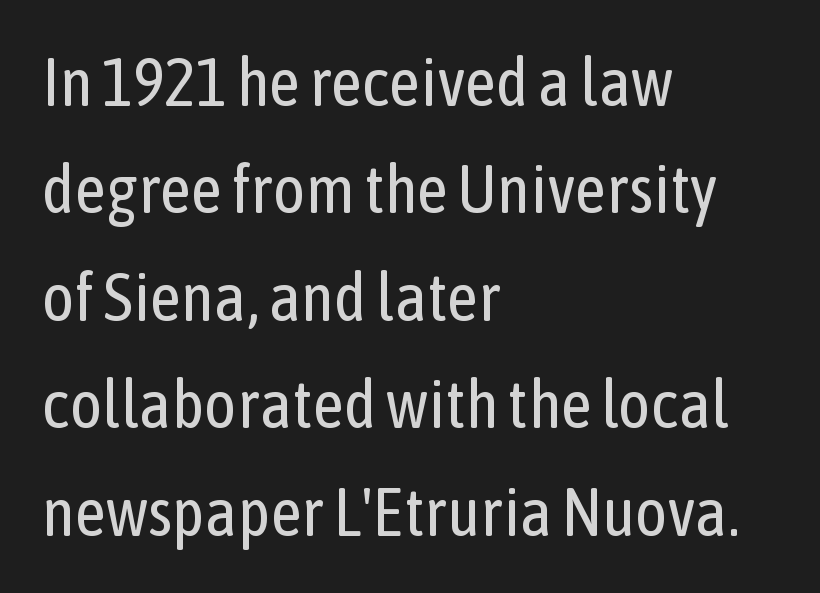
The line texture is even and compact thanks to regular tracking. The rendering uses a moderate line-height, typical for paragraphs. This sample has the flowing, uneven cadence of proportional lettering. Nope, not italic — everything's standing straight.
